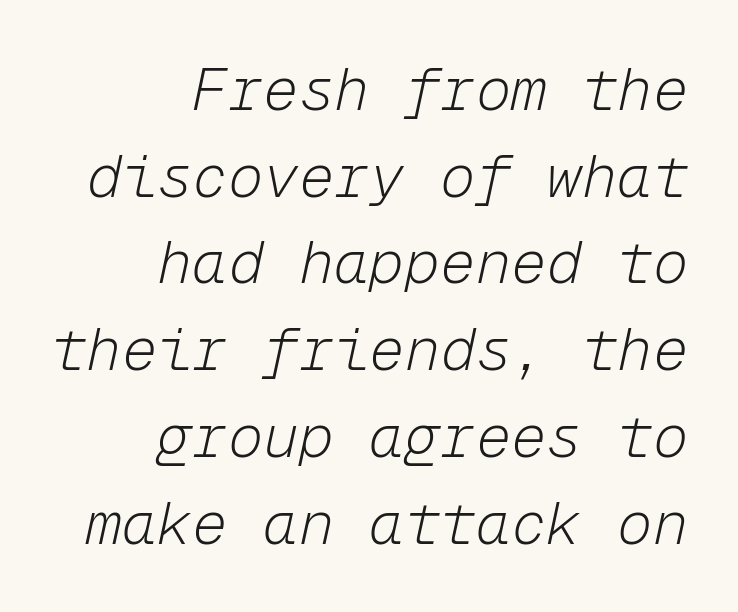
It's the slanting kind of type. Nothing heavy about these letters — not bold at all. A typesetter would call this monospace, since all characters share one set width. Words float on clear page, feet unadorned. Spacing between characters is what you'd get straight out of the box.
